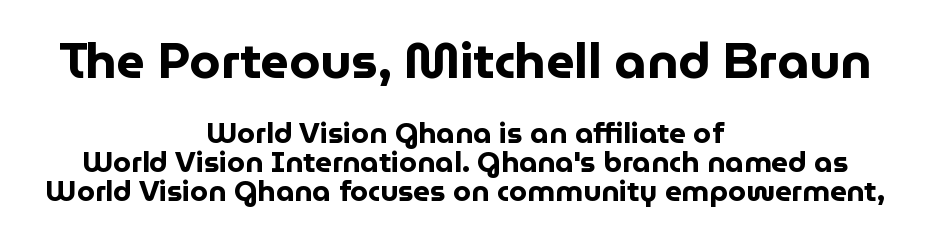
{"serif": "no", "italic": "no", "bold": "yes", "weight": "bold", "width": "normal", "stroke_contrast": "low", "x_height": "medium", "monospaced": "no", "underline": "no", "align": "center", "line_spacing": "tight", "line_spacing_ratio": 0.99, "letter_spacing": "normal", "letter_spacing_em": 0.0, "larger_block": "first", "size_ratio": 1.72, "glyph_px": 50}
